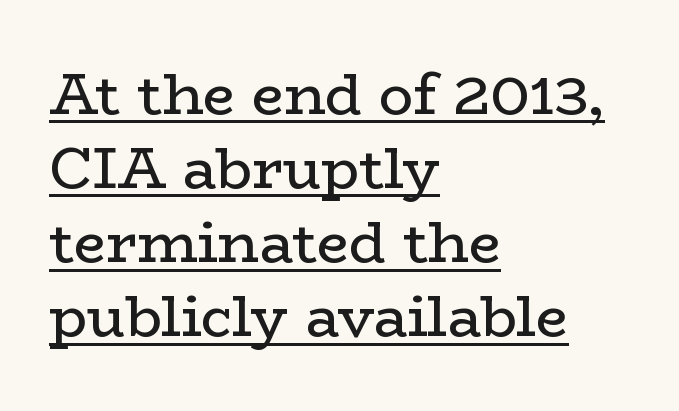
{"serif": "yes", "italic": "no", "bold": "no", "weight": "regular", "width": "wide", "stroke_contrast": "low", "x_height": "medium", "monospaced": "no", "underline": "yes", "align": "left", "line_spacing": "normal", "line_spacing_ratio": 1.3, "letter_spacing": "normal", "letter_spacing_em": 0.0, "glyph_px": 57}
